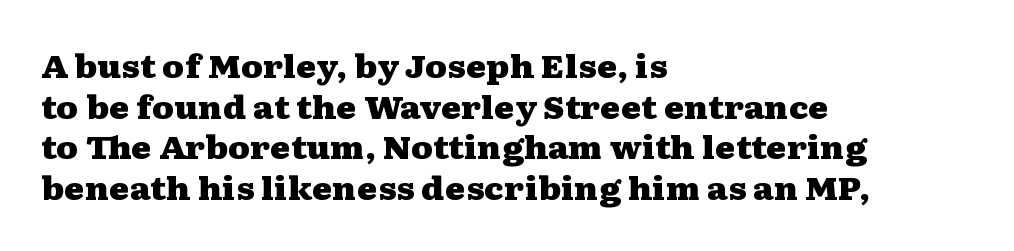
The face used here is proportionally spaced, like ordinary book or web type. Rows of type keep a routine distance in the vertical direction. The glyphs in this specimen are seriffed. Set as a true bold cut, around the 700 mark. Do the letters lean? They stand straight.
